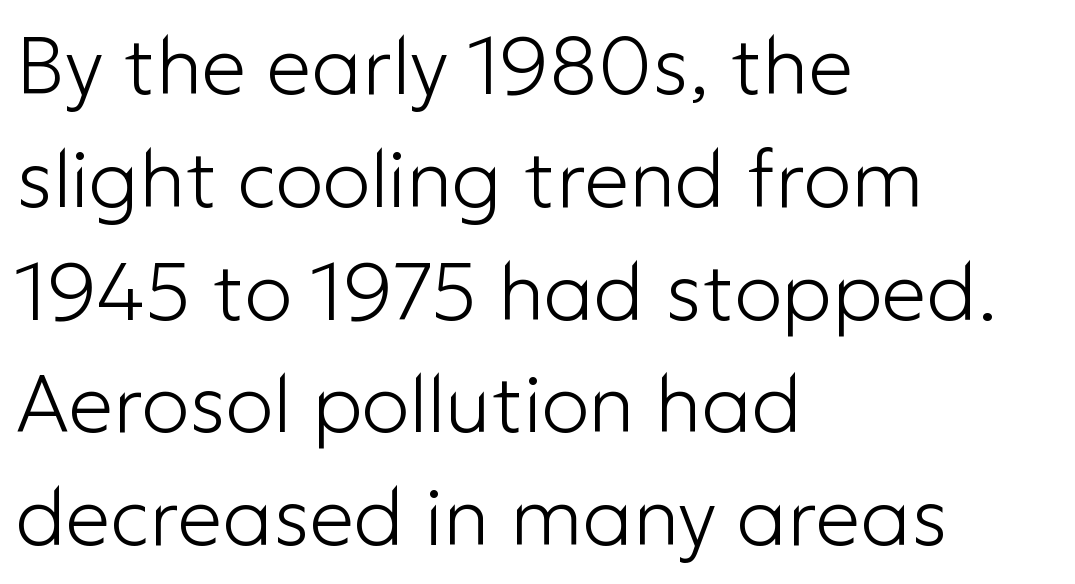
{"serif": "no", "italic": "no", "bold": "no", "weight": "light", "width": "normal", "stroke_contrast": "low", "x_height": "medium", "monospaced": "no", "underline": "no", "align": "left", "line_spacing": "normal", "line_spacing_ratio": 1.41, "letter_spacing": "normal", "letter_spacing_em": 0.0, "glyph_px": 80}
